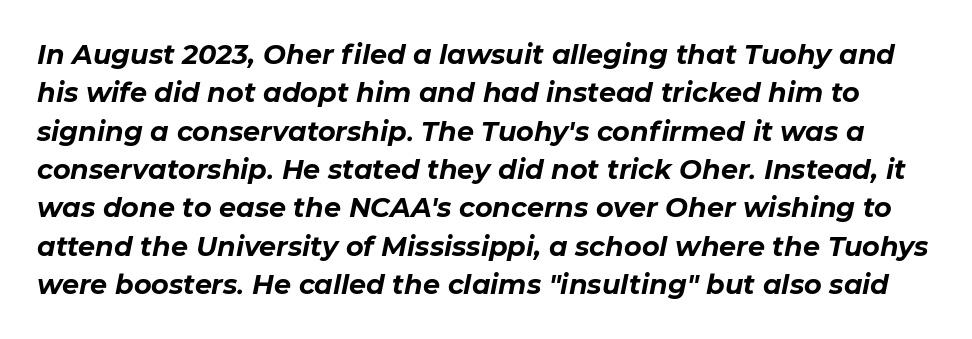
Words appear dense and cohesive because spacing is normal. Horizontal bands of white between lines are of average thickness. Tall strokes in this sample are angled rather than plumb. Check the space under the baseline: it is left empty. The letters are bold, with thick, heavy strokes.
